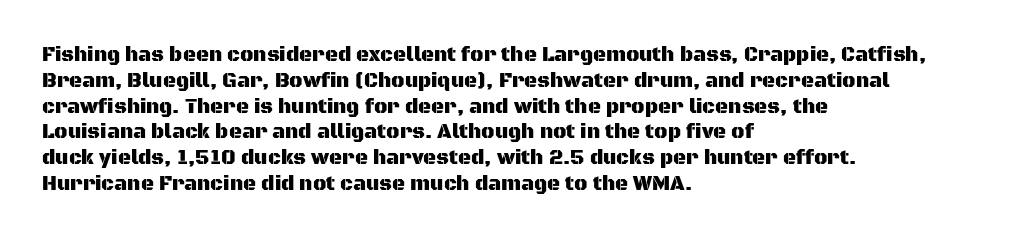
{"italic": "no", "underline": "no", "align": "left", "line_spacing": "normal", "line_spacing_ratio": 1.29, "letter_spacing": "normal", "letter_spacing_em": 0.0, "glyph_px": 20}
